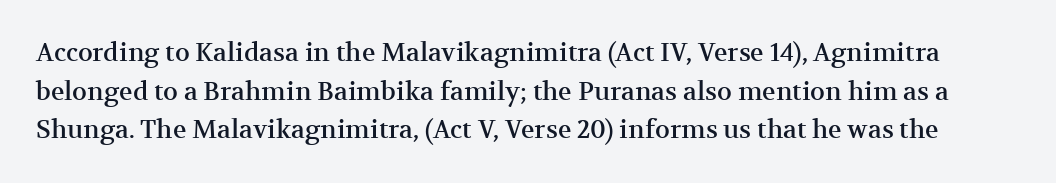
The image shows 25 px text type, upright; set normal line spacing (1.55x), normal letter spacing, not underlined.
